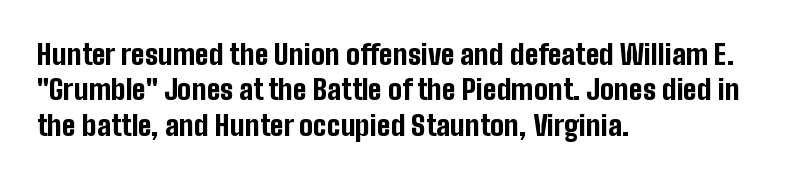
The image shows 28 px bold, condensed sans-serif type, upright; set left-aligned, normal line spacing (1.26x), normal letter spacing, not underlined; low stroke contrast and a medium x-height.
